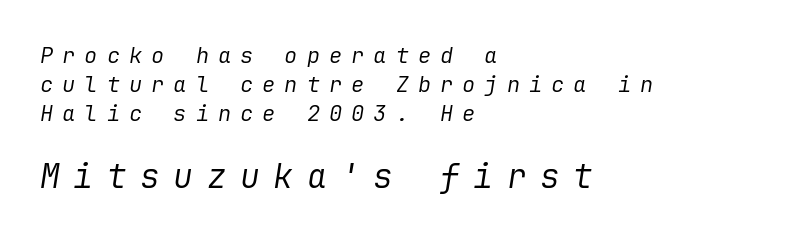
The image shows 33 px regular-weight type, italic (leaning right); set left-aligned, normal line spacing (1.32x), unusually wide letter spacing (+0.41 em), not underlined; the second (bottom) block is 1.5x larger; low stroke contrast and a medium x-height.
